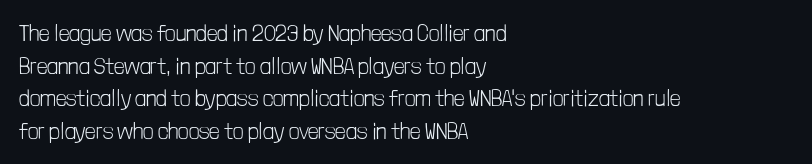
Q: Is the text bold? A: No.
Q: Is the text italic (slanted)? A: No, it is upright.
Q: Is the text underlined? A: No.
Q: How is the paragraph aligned? A: Left-aligned.
Q: Is the spacing between letters normal or unusually wide? A: Normal.
Q: Is the spacing between lines tight, normal or loose? A: Normal.
